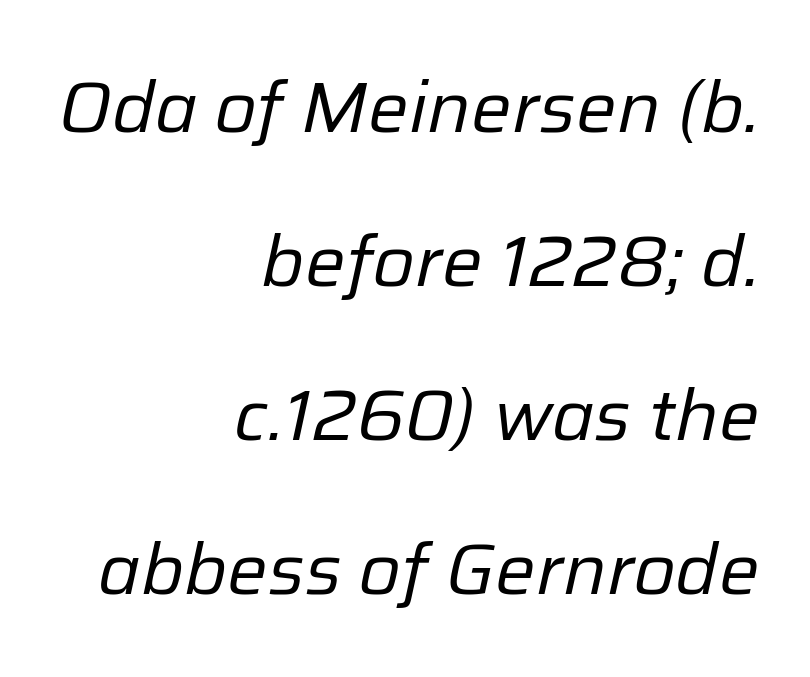
Q: Is the text bold? A: No.
Q: Is the text italic (slanted)? A: Yes, it leans right by about 12 degrees.
Q: Is the text underlined? A: No.
Q: How is the paragraph aligned? A: Right-aligned.
Q: Is the spacing between letters normal or unusually wide? A: Normal.
Q: Is the spacing between lines tight, normal or loose? A: Loose.
Q: Width (condensed, normal, or wide)? A: Normal.
Q: Stroke contrast? A: Low.
Q: x-height? A: Medium.
Q: Monospaced? A: No.
